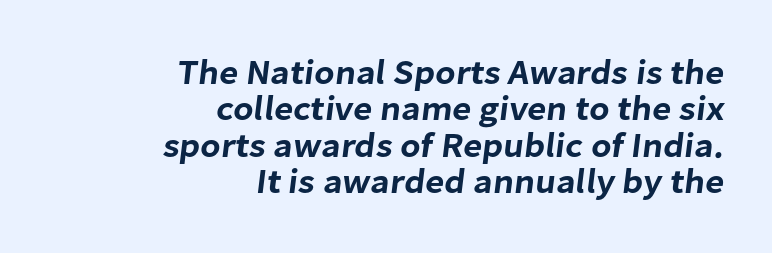
{"serif": "no", "width": "normal", "stroke_contrast": "low", "x_height": "medium", "monospaced": "no", "underline": "no", "align": "right", "line_spacing": "tight", "line_spacing_ratio": 1.04, "letter_spacing": "normal", "letter_spacing_em": 0.0, "glyph_px": 35}
